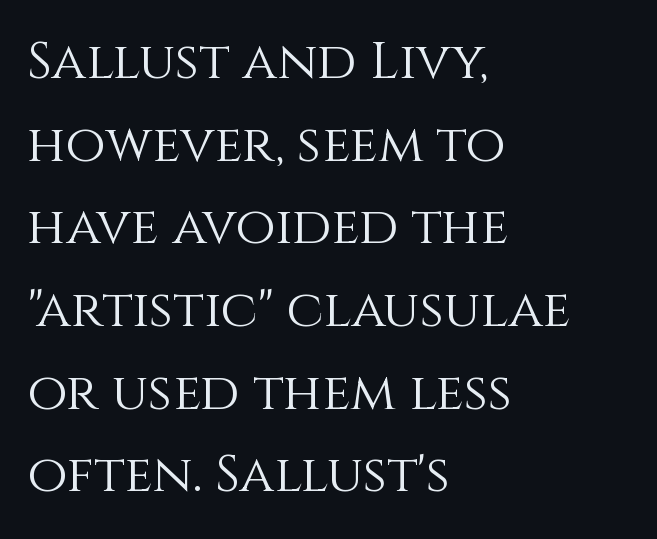
Each letter keeps its own natural width here, so spacing adapts to shape. A clean baseline with only descenders dipping below it. Letter spacing: default. The font is comparable to plain body text, perhaps lighter.
